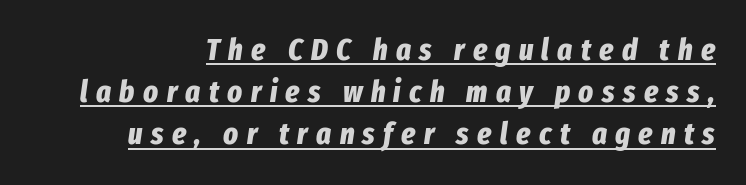
Q: Is the text bold? A: Yes.
Q: Is the text italic (slanted)? A: Yes, it leans right by about 8 degrees.
Q: Is the text underlined? A: Yes.
Q: Is the spacing between letters normal or unusually wide? A: Unusually wide.
Q: Is the spacing between lines tight, normal or loose? A: Normal.
Q: Width (condensed, normal, or wide)? A: Condensed.
Q: Stroke contrast? A: Low.
Q: x-height? A: Medium.
Q: Monospaced? A: No.
